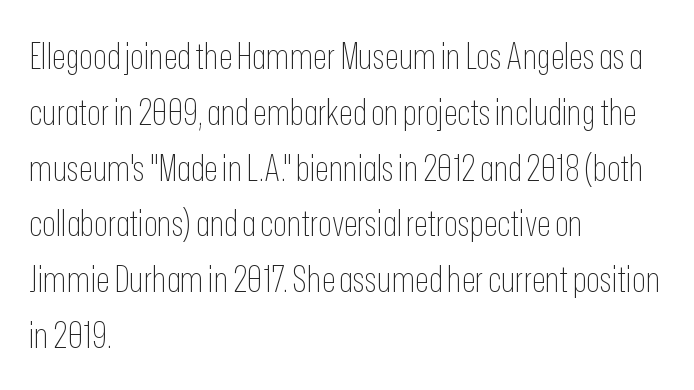
Q: Is the text bold? A: No.
Q: Is the text italic (slanted)? A: No, it is upright.
Q: Is the typeface a serif or a sans-serif typeface? A: Sans-serif.
Q: Is the text underlined? A: No.
Q: How is the paragraph aligned? A: Left-aligned.
Q: Is the spacing between letters normal or unusually wide? A: Normal.
Q: Is the spacing between lines tight, normal or loose? A: Normal.
Q: Width (condensed, normal, or wide)? A: Condensed.
Q: Stroke contrast? A: Low.
Q: x-height? A: Medium.
Q: Monospaced? A: No.
